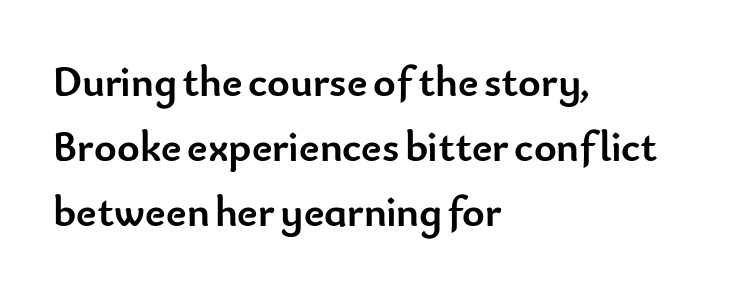
Tracking value appears to be zero — textbook default spacing. The letters advance in unequal steps, a hallmark of proportional type. Vertical strokes here are truly vertical. Quick note: interline space is typical.
